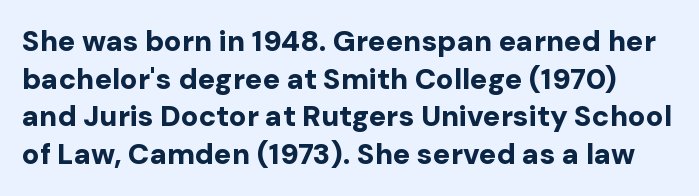
The image shows 29 px bold sans-serif type, upright; set normal line spacing (1.3x), normal letter spacing, not underlined; low stroke contrast and a medium x-height.
